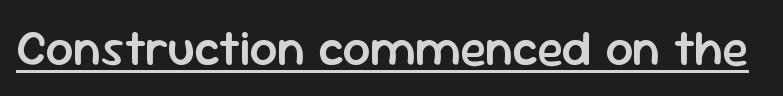
The image shows 49 px semibold sans-serif type, upright; set normal letter spacing, underlined; low stroke contrast and a medium x-height.
